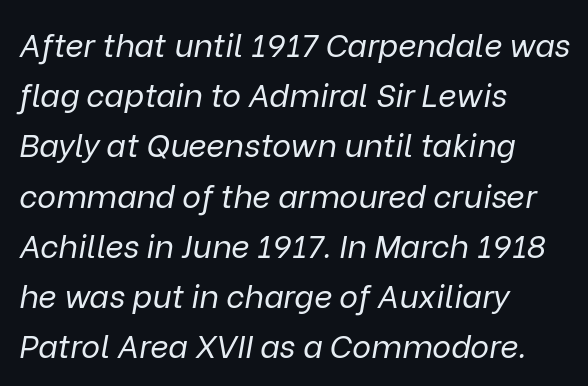
{"italic": "yes", "lean": "right", "slant_degrees": 9, "bold": "no", "weight": "regular", "width": "normal", "stroke_contrast": "low", "x_height": "medium", "monospaced": "no", "underline": "no", "align": "left", "line_spacing": "normal", "line_spacing_ratio": 1.57, "letter_spacing": "normal", "letter_spacing_em": 0.0, "glyph_px": 32}
